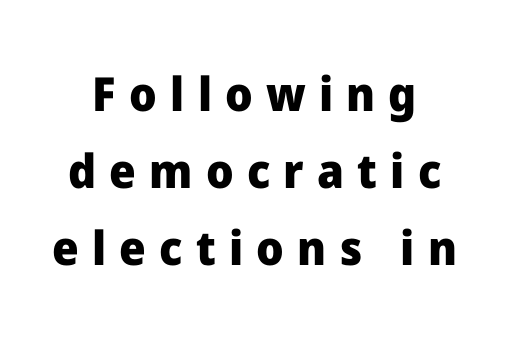
The image shows 47 px heavy sans-serif type, upright; set normal line spacing (1.64x), unusually wide letter spacing (+0.28 em), not underlined; low stroke contrast and a medium x-height.
